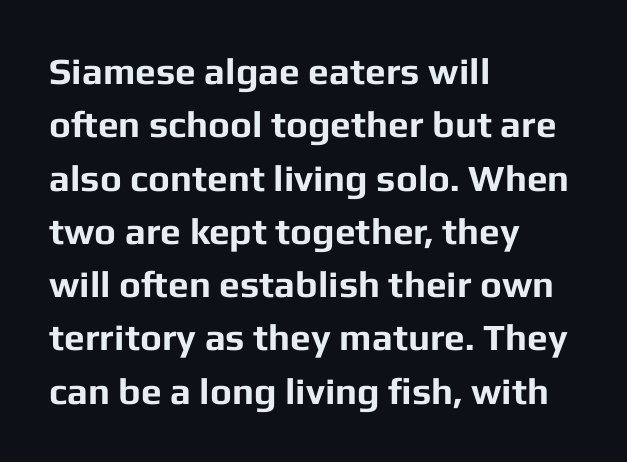
The image shows 37 px bold sans-serif type, upright; set left-aligned, normal line spacing (1.44x), normal letter spacing, not underlined; low stroke contrast and a medium x-height.
